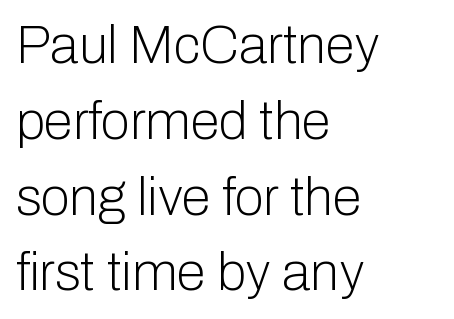
{"serif": "no", "italic": "no", "bold": "no", "weight": "light", "width": "normal", "stroke_contrast": "low", "x_height": "medium", "monospaced": "no", "underline": "no", "align": "left", "line_spacing": "normal", "line_spacing_ratio": 1.43, "letter_spacing": "normal", "letter_spacing_em": 0.0, "glyph_px": 53}
